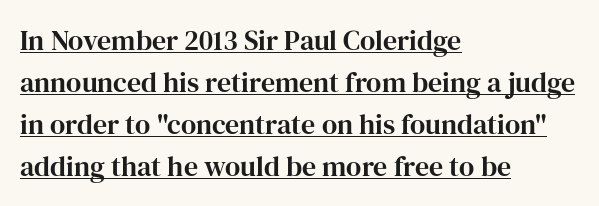
Is this a sans? No — the strokes have serifs. A typesetter would call this proportional, since set widths differ per character. Horizontally, the lines are justified to the leading edge only. These lines keep a tight, regular rhythm from letter to letter.
